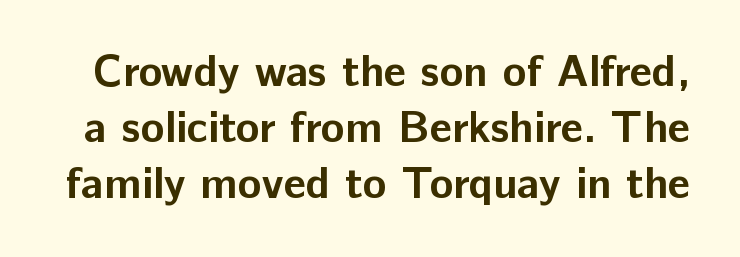
{"serif": "no", "italic": "no", "bold": "yes", "weight": "bold", "width": "normal", "stroke_contrast": "low", "x_height": "medium", "monospaced": "no", "underline": "no", "line_spacing": "normal", "line_spacing_ratio": 1.27, "letter_spacing": "normal", "letter_spacing_em": 0.0, "glyph_px": 44}
